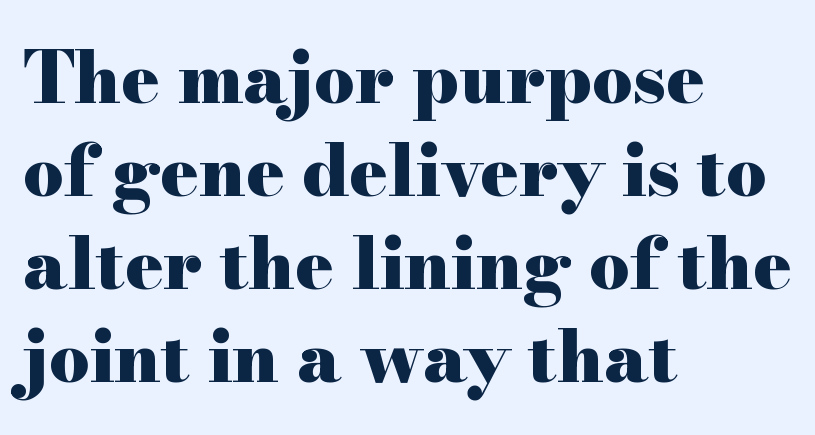
The image shows 71 px heavy, wide serif type, upright; set left-aligned, normal line spacing (1.31x), normal letter spacing, not underlined; high stroke contrast and a small x-height.
